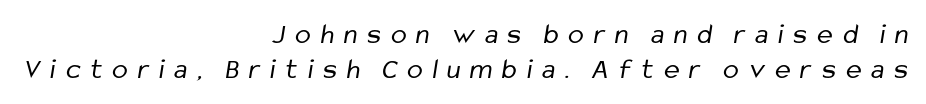
The image shows 29 px regular-weight, condensed sans-serif type; set right-aligned, line spacing 1.22x, unusually wide letter spacing (+0.34 em), not underlined; low stroke contrast and a medium x-height.
